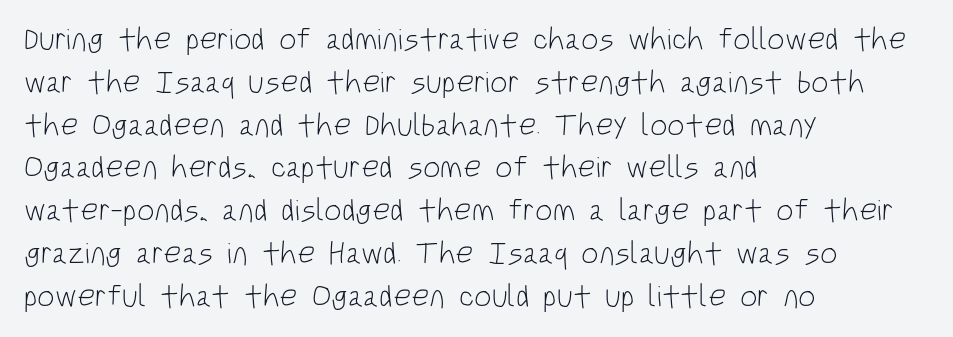
The image shows 31 px light, condensed sans-serif type, upright; set left-aligned, normal line spacing (1.38x), normal letter spacing, not underlined; low stroke contrast and a large x-height.
